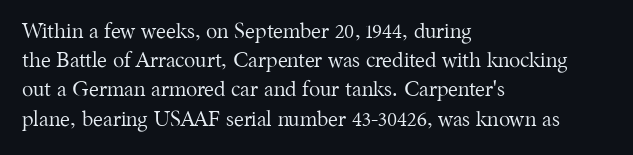
Tracking here is standard; glyphs follow each other at the usual distance. Heft: none added — not bold. These lines are set flush left with a ragged right edge. The letters stand straight up with perfectly vertical stems. Has an underline been added? It has not.
